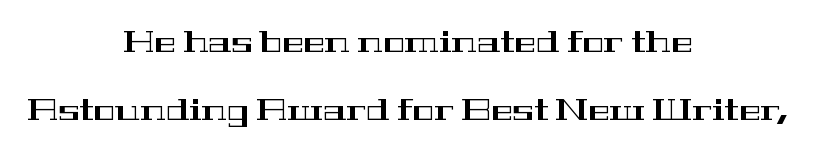
The image shows 29 px wide serif type, upright; set centered, loose line spacing (2.33x), normal letter spacing, not underlined; high stroke contrast and a medium x-height.
